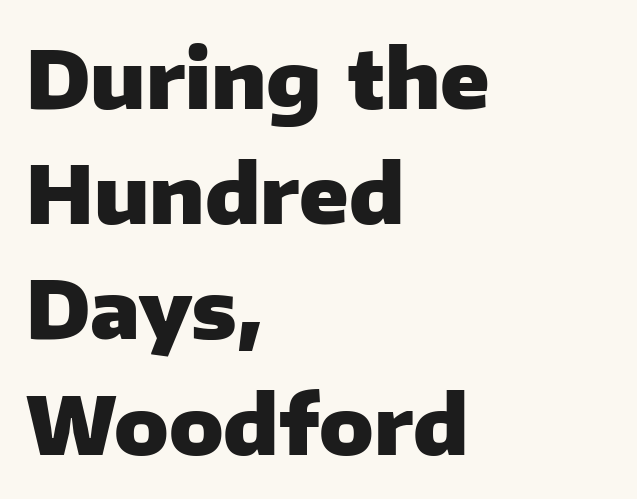
Q: Is the text bold? A: Yes.
Q: Is the text italic (slanted)? A: No, it is upright.
Q: Is the typeface a serif or a sans-serif typeface? A: Sans-serif.
Q: Is the text underlined? A: No.
Q: How is the paragraph aligned? A: Left-aligned.
Q: Is the spacing between letters normal or unusually wide? A: Normal.
Q: Is the spacing between lines tight, normal or loose? A: Normal.
Q: Width (condensed, normal, or wide)? A: Normal.
Q: Stroke contrast? A: Low.
Q: x-height? A: Medium.
Q: Monospaced? A: No.
